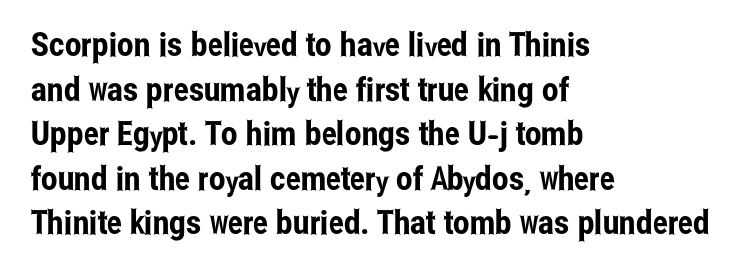
A clean baseline with only descenders dipping below it. The rag falls on the right side of this text block. Letter spacing: default. Think of a printed novel: that variable character pitch is what you see here.
